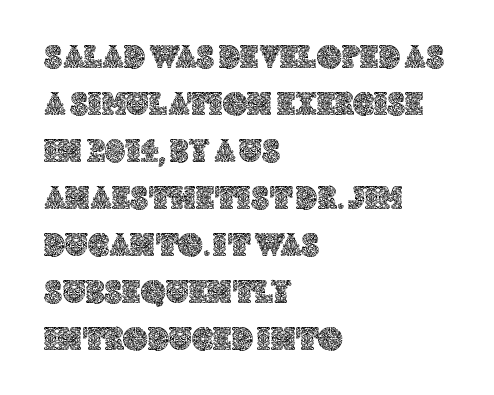
{"italic": "no", "width": "normal", "x_height": "large", "monospaced": "no", "underline": "no", "align": "left", "line_spacing": "normal", "line_spacing_ratio": 1.38, "letter_spacing": "normal", "letter_spacing_em": 0.0, "glyph_px": 34}
